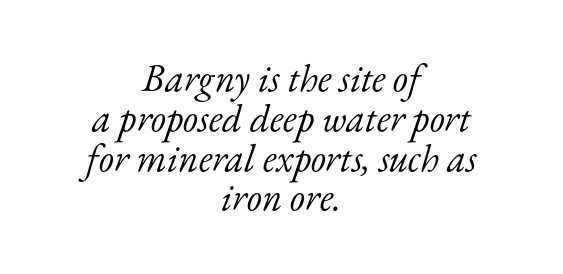
Q: Is the text bold? A: No.
Q: Is the text italic (slanted)? A: Yes, it leans right by about 17 degrees.
Q: Is the typeface a serif or a sans-serif typeface? A: Serif.
Q: Is the text underlined? A: No.
Q: How is the paragraph aligned? A: Centered.
Q: Is the spacing between letters normal or unusually wide? A: Normal.
Q: Is the spacing between lines tight, normal or loose? A: Tight.
Q: Width (condensed, normal, or wide)? A: Normal.
Q: Stroke contrast? A: Low.
Q: x-height? A: Small.
Q: Monospaced? A: No.
